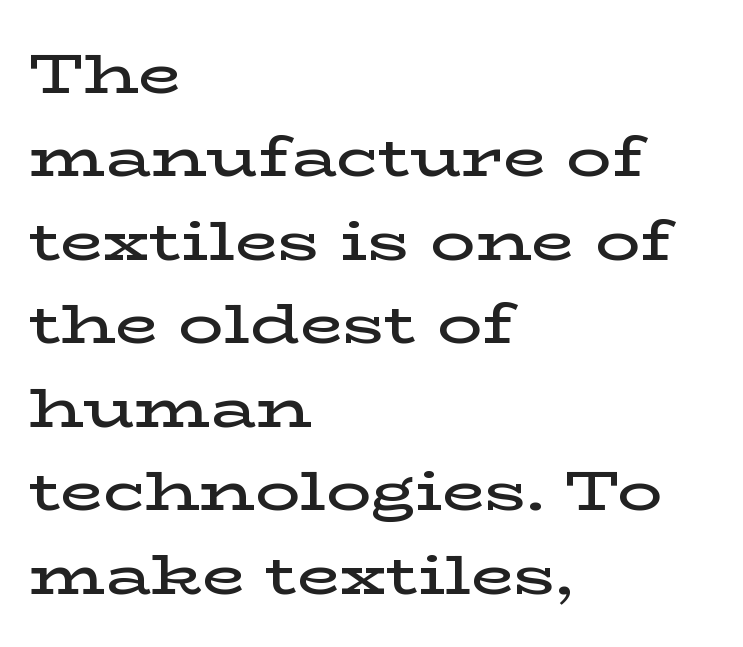
Q: Is the text bold? A: Semi-bold.
Q: Is the text italic (slanted)? A: No, it is upright.
Q: Is the typeface a serif or a sans-serif typeface? A: Serif.
Q: Is the text underlined? A: No.
Q: How is the paragraph aligned? A: Left-aligned.
Q: Is the spacing between letters normal or unusually wide? A: Normal.
Q: Is the spacing between lines tight, normal or loose? A: Normal.
Q: Width (condensed, normal, or wide)? A: Wide.
Q: Stroke contrast? A: Low.
Q: x-height? A: Medium.
Q: Monospaced? A: No.
